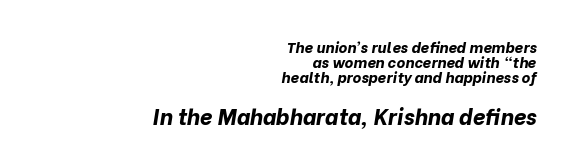
Notice how the passage keeps a crisp vertical edge on the right only. Is the letter spacing exaggerated? No — it looks like the ordinary default. Does the lettering tilt? It does — this is italic. This sample trades vertical openness for compactness between lines. Type without underlining.
